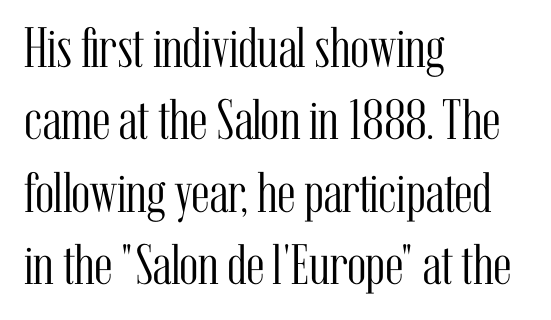
Q: Is the text bold? A: No.
Q: Is the text italic (slanted)? A: No, it is upright.
Q: Is the typeface a serif or a sans-serif typeface? A: Serif.
Q: Is the text underlined? A: No.
Q: How is the paragraph aligned? A: Left-aligned.
Q: Is the spacing between letters normal or unusually wide? A: Normal.
Q: Is the spacing between lines tight, normal or loose? A: Normal.
Q: Width (condensed, normal, or wide)? A: Condensed.
Q: Stroke contrast? A: Medium.
Q: x-height? A: Medium.
Q: Monospaced? A: No.
